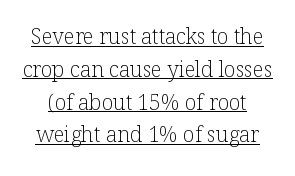
{"italic": "no", "bold": "no", "underline": "yes", "line_spacing": "normal", "line_spacing_ratio": 1.56, "letter_spacing": "normal", "letter_spacing_em": 0.0, "glyph_px": 21}
